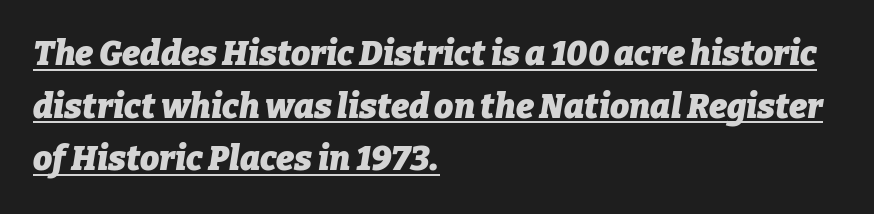
Q: Is the text bold? A: Yes.
Q: Is the text italic (slanted)? A: Yes, it leans right by about 9 degrees.
Q: Is the text underlined? A: Yes.
Q: How is the paragraph aligned? A: Left-aligned.
Q: Is the spacing between letters normal or unusually wide? A: Normal.
Q: Is the spacing between lines tight, normal or loose? A: Normal.
Q: Width (condensed, normal, or wide)? A: Normal.
Q: Stroke contrast? A: Low.
Q: x-height? A: Medium.
Q: Monospaced? A: No.
